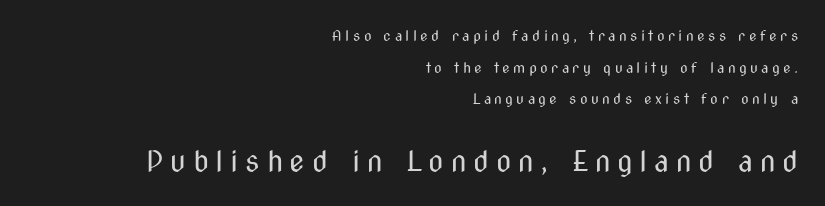
{"serif": "no", "italic": "no", "bold": "no", "weight": "regular", "width": "condensed", "stroke_contrast": "medium", "x_height": "medium", "monospaced": "no", "underline": "no", "align": "right", "line_spacing": "loose", "line_spacing_ratio": 2.26, "letter_spacing": "wide", "letter_spacing_em": 0.24, "larger_block": "second", "size_ratio": 2.0, "glyph_px": 28}
